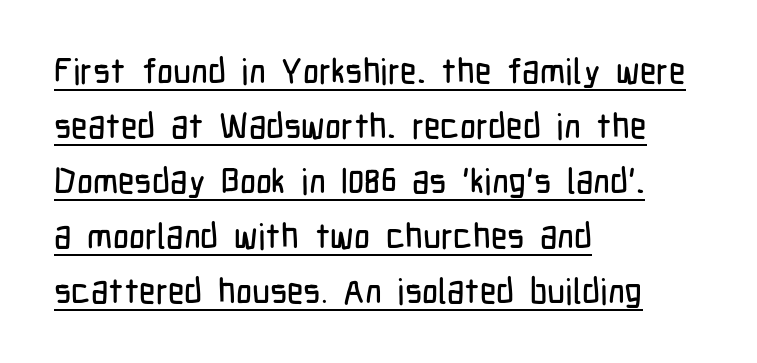
Quick note: not italic, upright. The rendering uses the underline text-decoration. Is this a fixed-width face? No — the glyphs have proportional, varying widths. Normally led — the rows are evenly, conventionally spaced.
